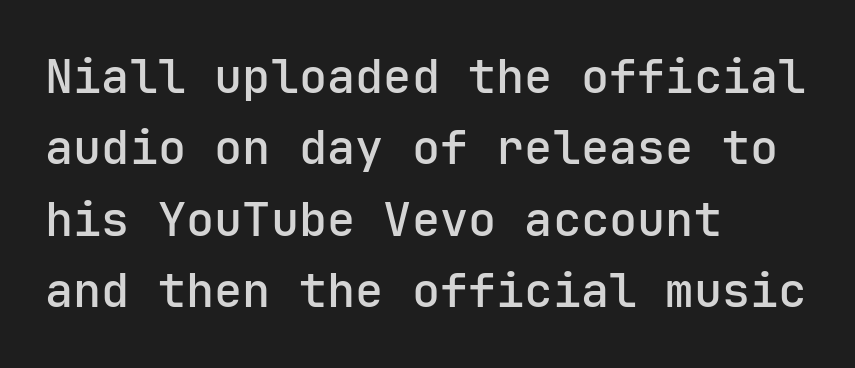
Q: Is the text bold? A: Semi-bold.
Q: Is the text italic (slanted)? A: No, it is upright.
Q: Is the typeface a serif or a sans-serif typeface? A: Sans-serif.
Q: Is the text underlined? A: No.
Q: How is the paragraph aligned? A: Left-aligned.
Q: Is the spacing between letters normal or unusually wide? A: Normal.
Q: Is the spacing between lines tight, normal or loose? A: Normal.
Q: Width (condensed, normal, or wide)? A: Normal.
Q: Stroke contrast? A: Low.
Q: x-height? A: Medium.
